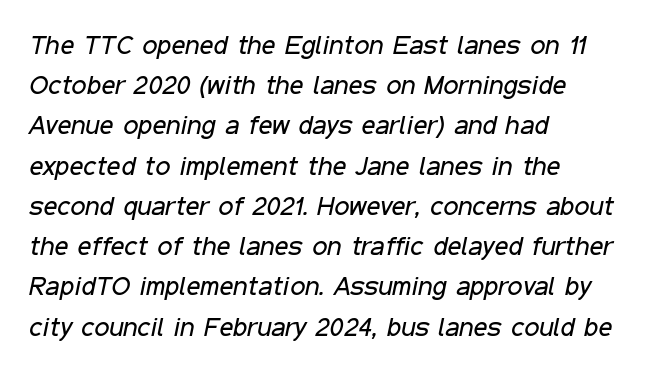
Q: Is the text bold? A: No.
Q: Is the text italic (slanted)? A: Yes, it leans right by about 11 degrees.
Q: Is the text underlined? A: No.
Q: How is the paragraph aligned? A: Left-aligned.
Q: Is the spacing between letters normal or unusually wide? A: Normal.
Q: Is the spacing between lines tight, normal or loose? A: Normal.
